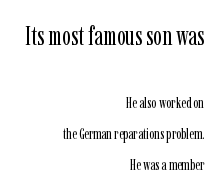
This sample is right-justified, so line beginnings fall wherever the words allow. Unmarked baselines from the first word to the last. The font is comparable to plain body text, perhaps lighter. What's the leading like? Stretched, with rows far apart.
